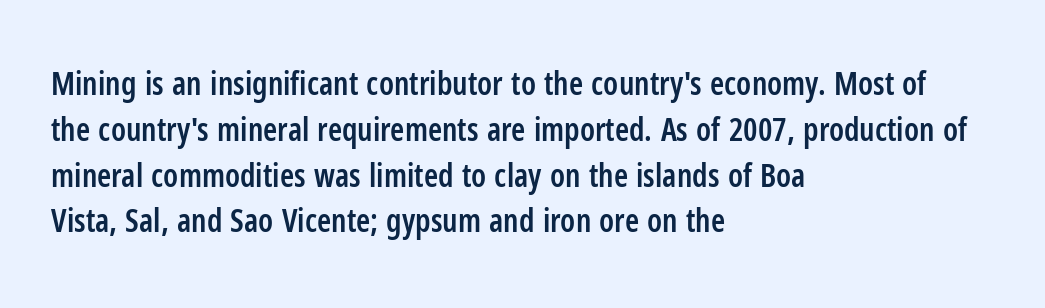
Q: Is the text bold? A: Semi-bold.
Q: Is the text italic (slanted)? A: No, it is upright.
Q: Is the typeface a serif or a sans-serif typeface? A: Sans-serif.
Q: Is the text underlined? A: No.
Q: How is the paragraph aligned? A: Left-aligned.
Q: Is the spacing between letters normal or unusually wide? A: Normal.
Q: Is the spacing between lines tight, normal or loose? A: Normal.
Q: Width (condensed, normal, or wide)? A: Condensed.
Q: Stroke contrast? A: Low.
Q: x-height? A: Medium.
Q: Monospaced? A: No.
